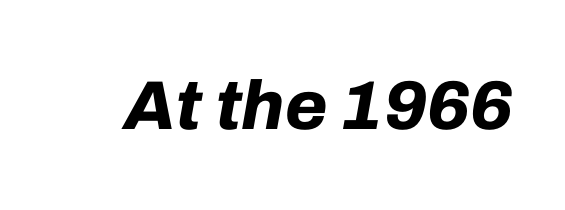
Q: Is the text bold? A: Yes.
Q: Is the text italic (slanted)? A: Yes, it leans right by about 10 degrees.
Q: Is the text underlined? A: No.
Q: Is the spacing between letters normal or unusually wide? A: Normal.
Q: Width (condensed, normal, or wide)? A: Normal.
Q: Stroke contrast? A: Low.
Q: x-height? A: Medium.
Q: Monospaced? A: No.
